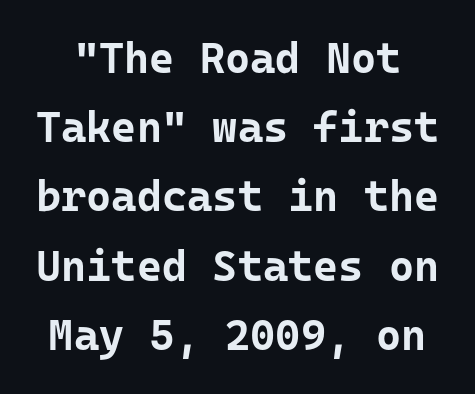
The image shows 43 px bold sans-serif type, upright; set normal line spacing (1.61x), normal letter spacing, not underlined; low stroke contrast and a medium x-height.
